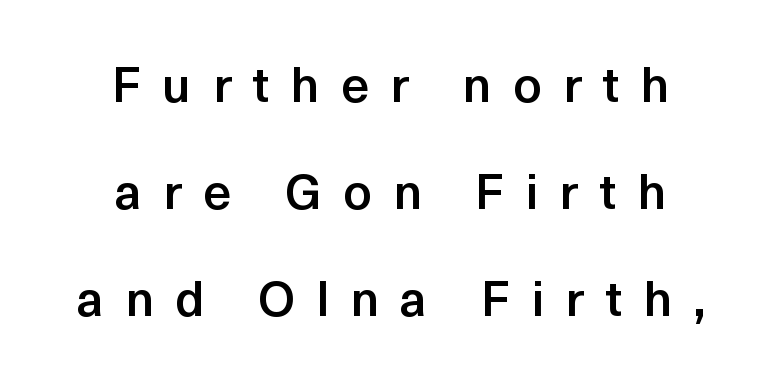
You could fit nearly another row in the gap between these rows. Look at the stroke-to-counter ratio: somewhat heavy, a semibold. This rendering employs a face without finishing strokes, i.e., a sans-serif. Only glyphs here, with clear space below each row. Note the varied advance widths — an 'i' is clearly narrower than an 'm'. Each word looks stretched out because of the extra space between its letters.
